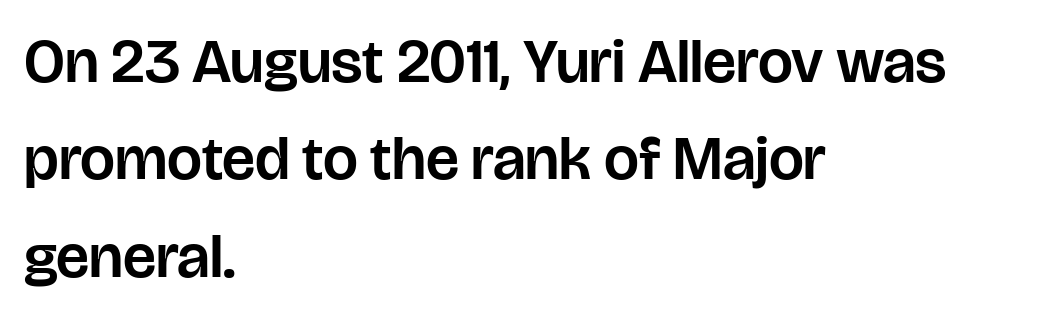
Q: Is the text italic (slanted)? A: No, it is upright.
Q: Is the typeface a serif or a sans-serif typeface? A: Sans-serif.
Q: Is the text underlined? A: No.
Q: How is the paragraph aligned? A: Left-aligned.
Q: Is the spacing between letters normal or unusually wide? A: Normal.
Q: Is the spacing between lines tight, normal or loose? A: Normal.
Q: Width (condensed, normal, or wide)? A: Normal.
Q: Stroke contrast? A: Low.
Q: x-height? A: Large.
Q: Monospaced? A: No.
